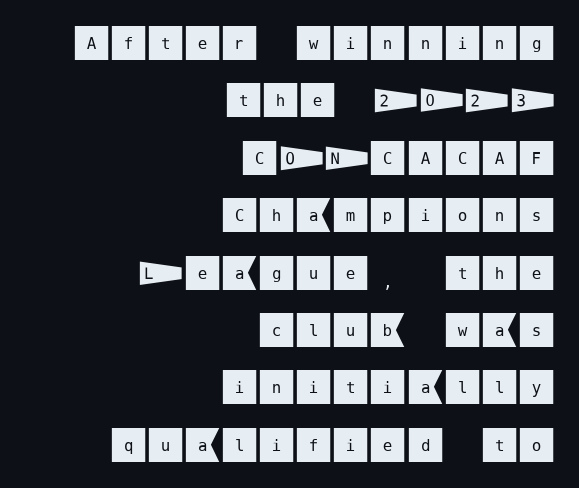
The image shows 38 px sans-serif type, upright; set right-aligned, normal line spacing (1.51x), normal letter spacing, not underlined; medium stroke contrast and a large x-height.
